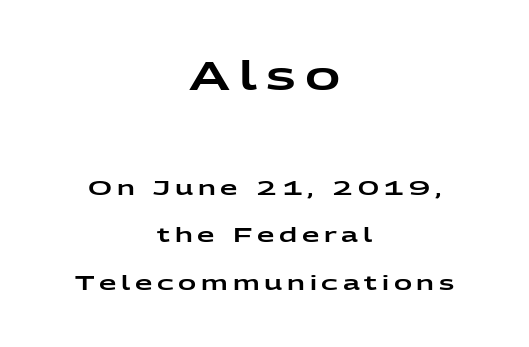
{"serif": "no", "italic": "no", "width": "wide", "stroke_contrast": "low", "x_height": "medium", "monospaced": "no", "underline": "no", "align": "center", "line_spacing": "loose", "line_spacing_ratio": 2.36, "letter_spacing": "wide", "letter_spacing_em": 0.24, "larger_block": "first", "size_ratio": 1.95, "glyph_px": 39}
